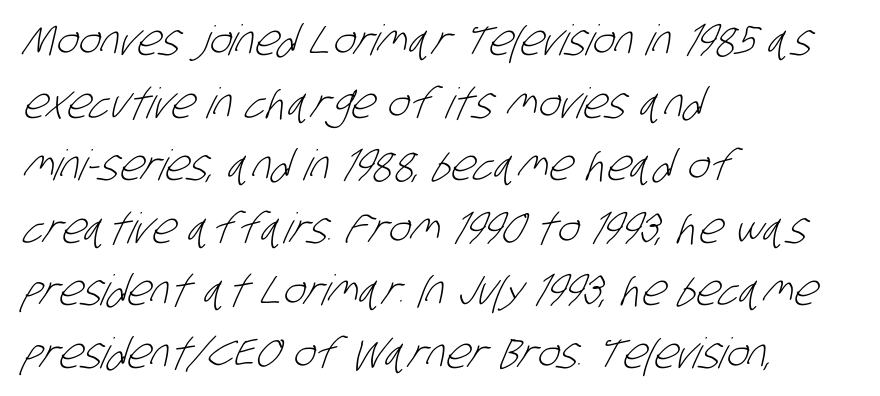
Q: Is the text bold? A: No.
Q: Is the typeface a serif or a sans-serif typeface? A: Sans-serif.
Q: Is the text underlined? A: No.
Q: How is the paragraph aligned? A: Left-aligned.
Q: Is the spacing between letters normal or unusually wide? A: Normal.
Q: Is the spacing between lines tight, normal or loose? A: Normal.
Q: Width (condensed, normal, or wide)? A: Condensed.
Q: Stroke contrast? A: Low.
Q: x-height? A: Large.
Q: Monospaced? A: No.
